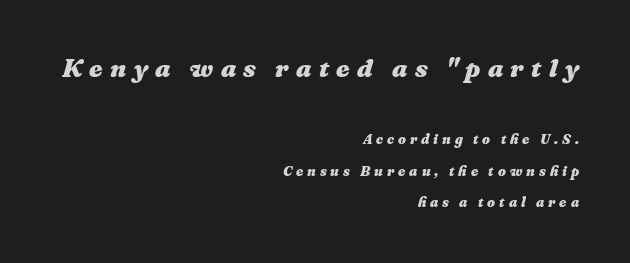
{"italic": "yes", "lean": "right", "slant_degrees": 16, "bold": "yes", "underline": "no", "align": "right", "line_spacing": "loose", "line_spacing_ratio": 2.25, "letter_spacing": "wide", "letter_spacing_em": 0.28, "larger_block": "first", "size_ratio": 1.86, "glyph_px": 26}
